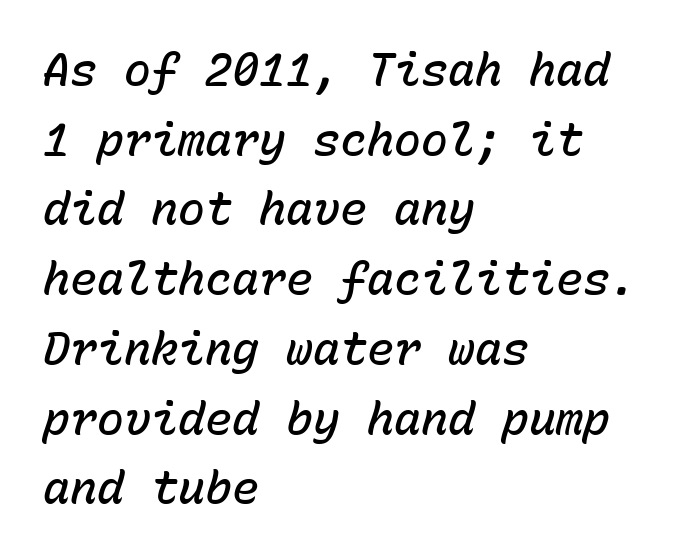
Q: Is the text bold? A: Semi-bold.
Q: Is the text italic (slanted)? A: Yes, it leans right by about 15 degrees.
Q: Is the text underlined? A: No.
Q: How is the paragraph aligned? A: Left-aligned.
Q: Is the spacing between letters normal or unusually wide? A: Normal.
Q: Is the spacing between lines tight, normal or loose? A: Normal.
Q: Width (condensed, normal, or wide)? A: Normal.
Q: Stroke contrast? A: Low.
Q: x-height? A: Medium.
Q: Monospaced? A: Yes.
